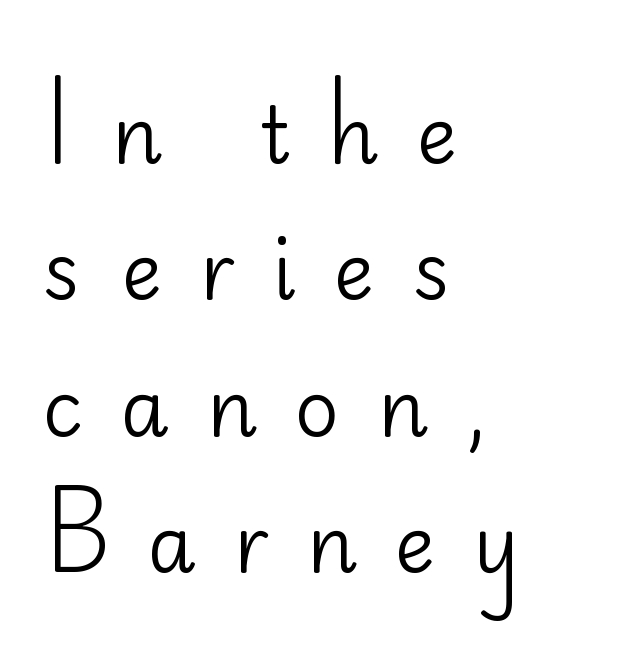
The image shows 78 px regular-weight sans-serif type, upright; set left-aligned, line spacing 1.75x, unusually wide letter spacing (+0.48 em), not underlined; low stroke contrast and a small x-height.
